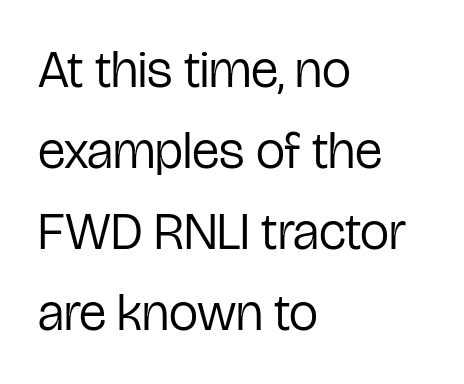
The image shows 52 px regular-weight, condensed sans-serif type, upright; set left-aligned, normal line spacing (1.56x), normal letter spacing, not underlined; low stroke contrast and a medium x-height.
